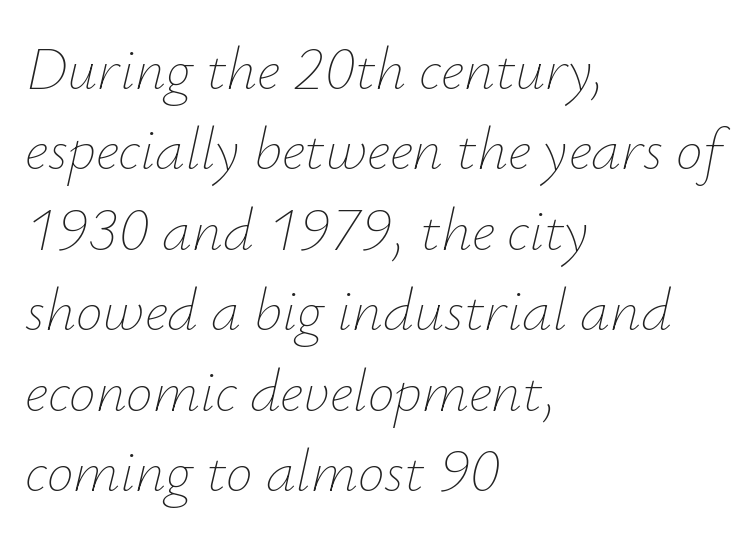
{"italic": "yes", "lean": "right", "slant_degrees": 12, "bold": "no", "weight": "thin", "width": "normal", "stroke_contrast": "low", "x_height": "small", "monospaced": "no", "underline": "no", "align": "left", "line_spacing": "normal", "line_spacing_ratio": 1.34, "letter_spacing": "normal", "letter_spacing_em": 0.0, "glyph_px": 60}
